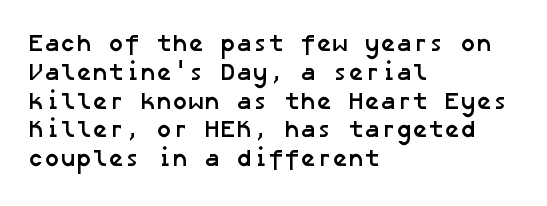
{"bold": "yes", "underline": "no", "align": "left", "line_spacing_ratio": 1.2, "letter_spacing": "normal", "letter_spacing_em": 0.0, "glyph_px": 24}
